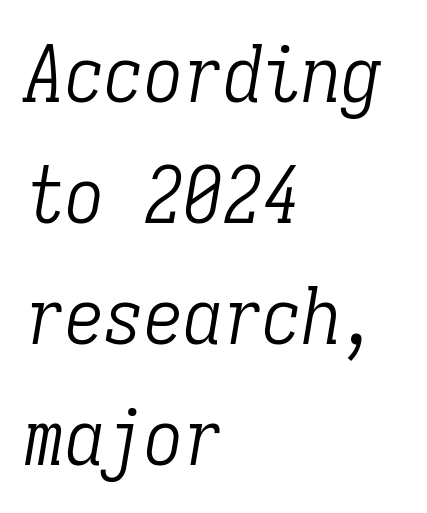
Q: Is the text bold? A: No.
Q: Is the text italic (slanted)? A: Yes, it leans right by about 9 degrees.
Q: Is the typeface a serif or a sans-serif typeface? A: Serif.
Q: Is the text underlined? A: No.
Q: How is the paragraph aligned? A: Left-aligned.
Q: Is the spacing between letters normal or unusually wide? A: Normal.
Q: Is the spacing between lines tight, normal or loose? A: Normal.
Q: Width (condensed, normal, or wide)? A: Condensed.
Q: Stroke contrast? A: Low.
Q: x-height? A: Medium.
Q: Monospaced? A: Yes.
